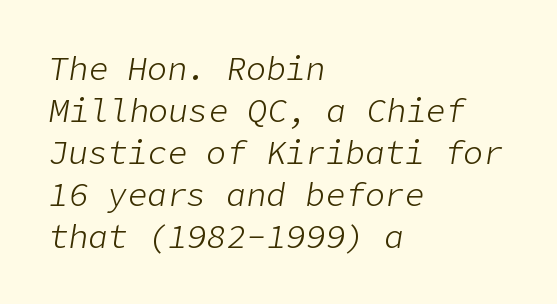
{"italic": "yes", "lean": "right", "slant_degrees": 9, "bold": "no", "weight": "light", "width": "normal", "stroke_contrast": "low", "x_height": "medium", "underline": "no", "align": "left", "line_spacing": "normal", "line_spacing_ratio": 1.27, "letter_spacing": "normal", "letter_spacing_em": 0.0, "glyph_px": 33}
